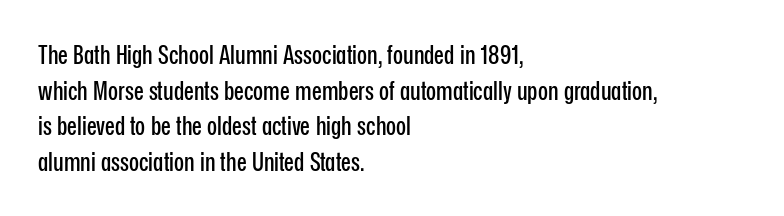
Q: Is the text italic (slanted)? A: No, it is upright.
Q: Is the text underlined? A: No.
Q: How is the paragraph aligned? A: Left-aligned.
Q: Is the spacing between letters normal or unusually wide? A: Normal.
Q: Is the spacing between lines tight, normal or loose? A: Normal.
